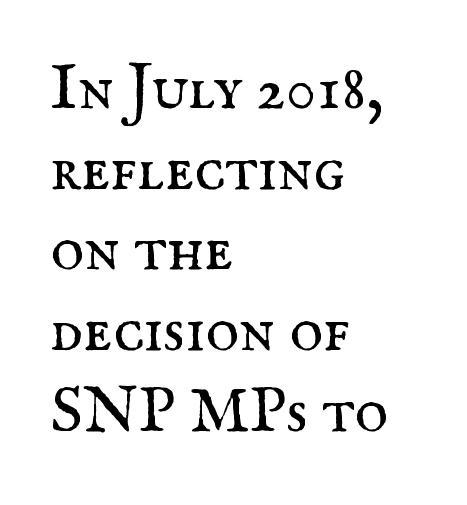
Rendered with straight, roman letterforms. The space directly below the letters is spotless. Spacing verdict: proportional, widths tailored to each character. These lines stack with their left ends in a neat column. The letterforms sit at book weight or below.
